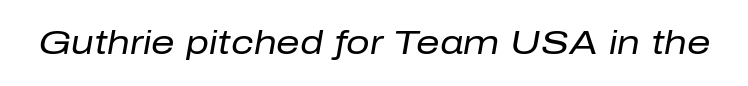
{"italic": "yes", "lean": "right", "slant_degrees": 10, "bold": "no", "weight": "regular", "width": "normal", "stroke_contrast": "low", "x_height": "medium", "monospaced": "no", "underline": "no", "letter_spacing": "normal", "letter_spacing_em": 0.0, "glyph_px": 33}
